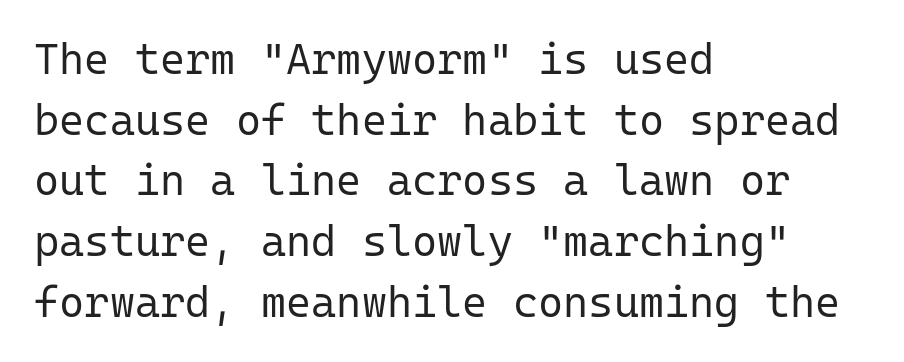
The image shows 43 px regular-weight sans-serif type, upright, monospaced; set left-aligned, normal line spacing (1.41x), normal letter spacing, not underlined; low stroke contrast and a medium x-height.
